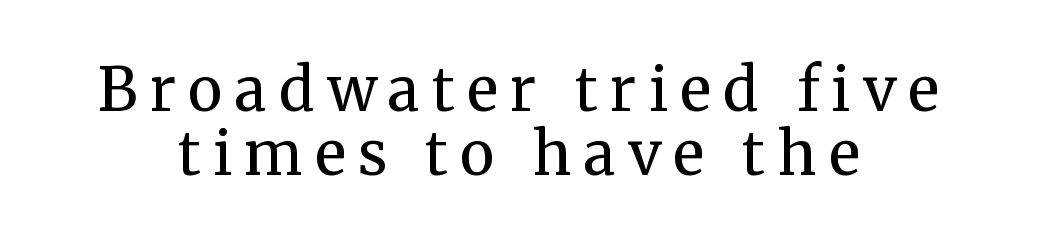
Q: Is the text bold? A: No.
Q: Is the text italic (slanted)? A: No, it is upright.
Q: Is the typeface a serif or a sans-serif typeface? A: Serif.
Q: Is the text underlined? A: No.
Q: How is the paragraph aligned? A: Centered.
Q: Is the spacing between letters normal or unusually wide? A: Unusually wide.
Q: Is the spacing between lines tight, normal or loose? A: Tight.
Q: Width (condensed, normal, or wide)? A: Normal.
Q: Stroke contrast? A: Medium.
Q: x-height? A: Medium.
Q: Monospaced? A: No.
